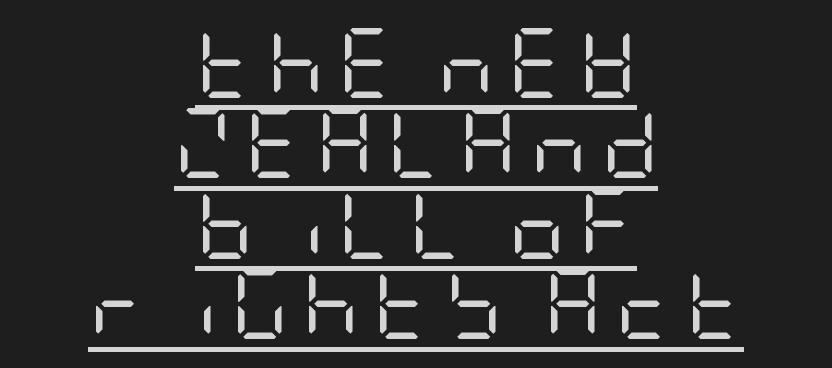
{"serif": "no", "italic": "no", "bold": "no", "weight": "regular", "width": "condensed", "stroke_contrast": "low", "x_height": "large", "underline": "yes", "align": "center", "line_spacing": "tight", "line_spacing_ratio": 1.15, "letter_spacing": "wide", "letter_spacing_em": 0.2, "glyph_px": 70}
